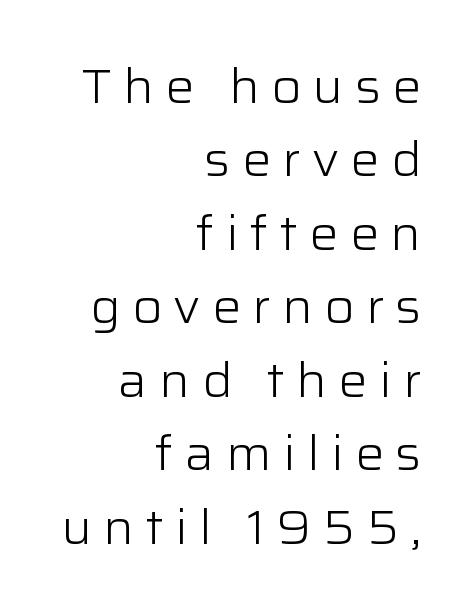
The image shows 48 px light sans-serif type, upright; set right-aligned, normal line spacing (1.53x), unusually wide letter spacing (+0.24 em), not underlined; low stroke contrast and a medium x-height.
